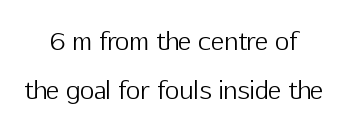
The image shows 25 px text type, upright; set centered, loose line spacing (1.95x), normal letter spacing, not underlined.
